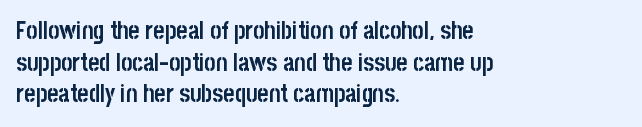
Honestly, the letter spacing is just normal — you wouldn't notice it. One glance says typical: line gaps are just what's usual. These lines stack with their left ends in a neat column. The type sits square on the baseline with zero lean. Descender tails drop into unmarked territory. How heavy is the stroke? Heavy — this is a bold.
